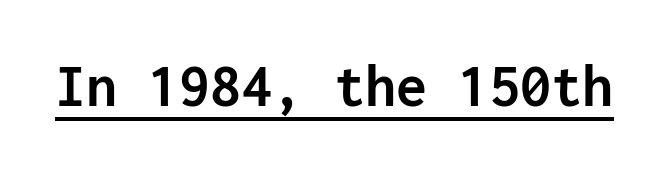
The image shows 62 px semibold sans-serif type, upright, monospaced; set normal letter spacing, underlined; low stroke contrast and a medium x-height.
